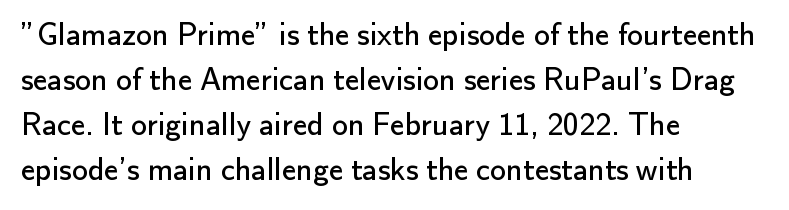
Words appear dense and cohesive because spacing is normal. Ink coverage per letter is moderate at most. The line-height multiplier appears to be the usual default. Rendered with straight, roman letterforms.
